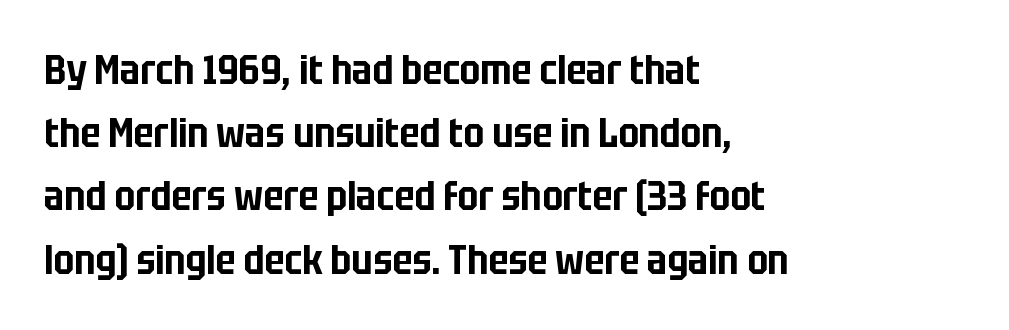
The image shows 40 px condensed sans-serif type, upright; set left-aligned, normal line spacing (1.58x), normal letter spacing, not underlined; low stroke contrast and a large x-height.
